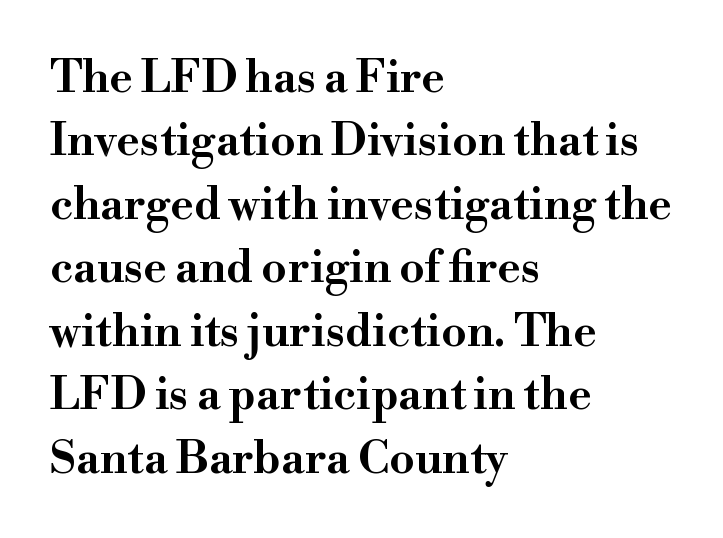
Horizontally, the lines are justified to the leading edge only. Are there feet on the stems? There are — it's a serif. Tall strokes in this sample are plumb rather than angled. The letters advance in unequal steps, a hallmark of proportional type. The string is rendered with underlining switched off.
